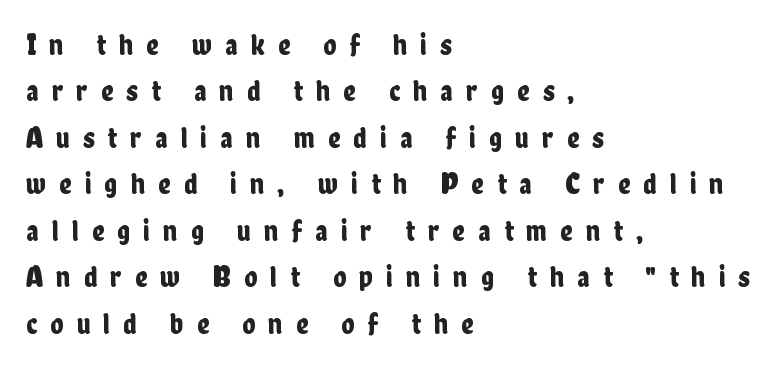
These lines have a slow, spaced-out rhythm from letter to letter. Line starts are locked; line ends wander. Is this a fixed-width face? No — the glyphs have proportional, varying widths. This is sans-serif lettering, the kind often seen on screens and signage.
